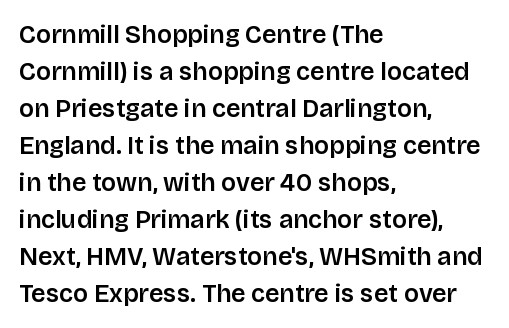
The space beneath each line is pristine and unruled. Compared with typical paragraphs, the rows here are spaced about the same. Notice how the passage keeps a crisp vertical edge on the left only. Short note: letters normally spaced.
